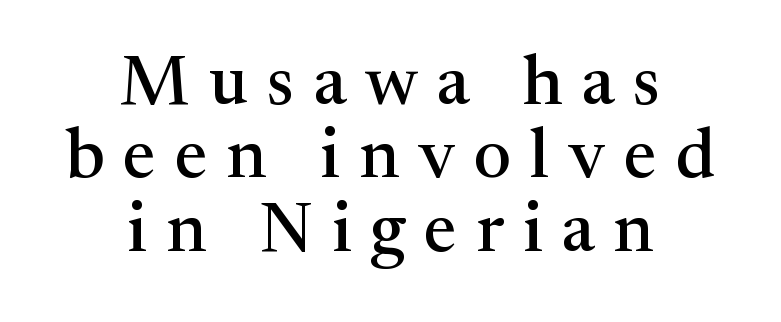
Q: Is the text italic (slanted)? A: No, it is upright.
Q: Is the typeface a serif or a sans-serif typeface? A: Serif.
Q: Is the text underlined? A: No.
Q: How is the paragraph aligned? A: Centered.
Q: Is the spacing between letters normal or unusually wide? A: Unusually wide.
Q: Is the spacing between lines tight, normal or loose? A: Tight.
Q: Width (condensed, normal, or wide)? A: Normal.
Q: Stroke contrast? A: Medium.
Q: x-height? A: Medium.
Q: Monospaced? A: No.
